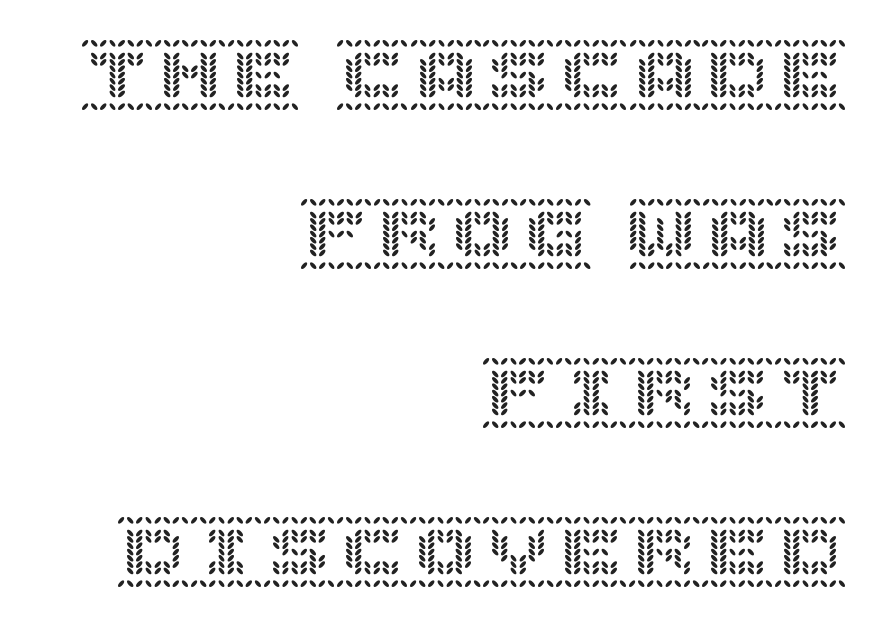
The image shows 73 px text type, upright; set right-aligned, loose line spacing (2.18x), normal letter spacing, not underlined; a large x-height.
